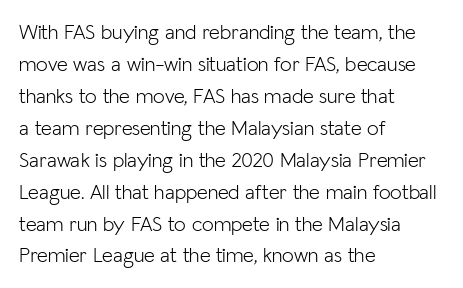
Q: Is the text bold? A: No.
Q: Is the text italic (slanted)? A: No, it is upright.
Q: Is the text underlined? A: No.
Q: How is the paragraph aligned? A: Left-aligned.
Q: Is the spacing between letters normal or unusually wide? A: Normal.
Q: Is the spacing between lines tight, normal or loose? A: Normal.
